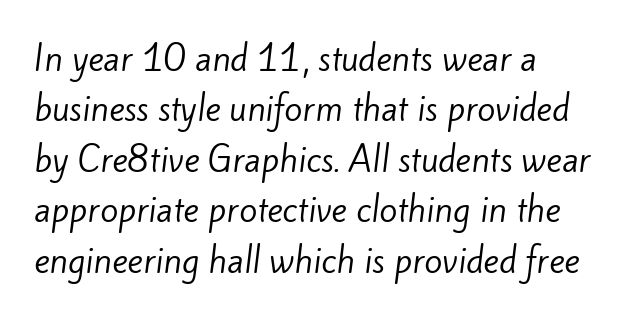
The image shows 33 px regular-weight sans-serif type; set left-aligned, normal line spacing (1.53x), normal letter spacing, not underlined; low stroke contrast and a small x-height.
